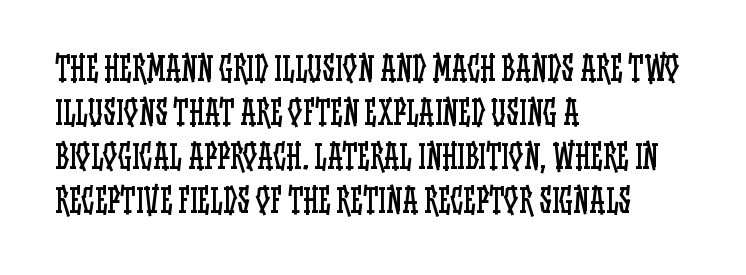
{"italic": "no", "bold": "no", "weight": "regular", "width": "condensed", "stroke_contrast": "low", "x_height": "large", "monospaced": "no", "underline": "no", "align": "left", "line_spacing": "normal", "line_spacing_ratio": 1.37, "letter_spacing": "normal", "letter_spacing_em": 0.0, "glyph_px": 32}
